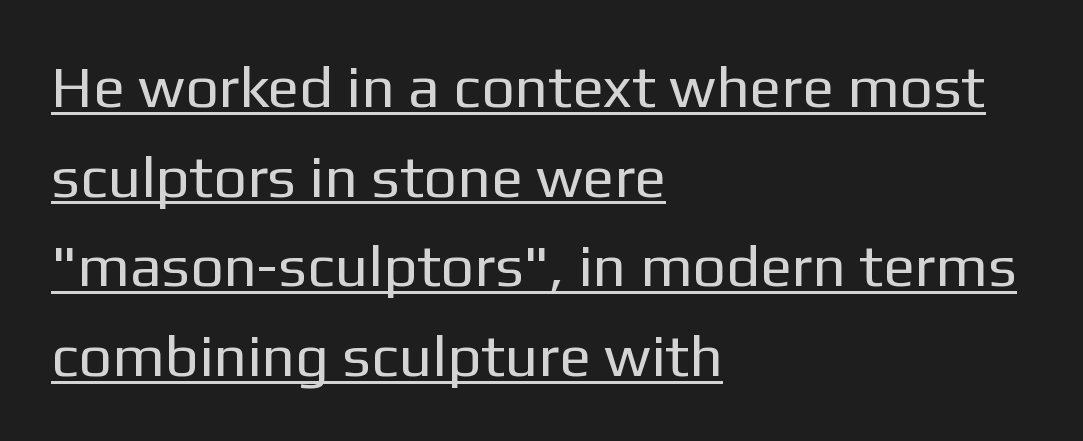
{"serif": "no", "italic": "no", "bold": "no", "weight": "regular", "width": "normal", "stroke_contrast": "low", "x_height": "medium", "monospaced": "no", "underline": "yes", "align": "left", "line_spacing": "normal", "line_spacing_ratio": 1.52, "letter_spacing": "normal", "letter_spacing_em": 0.0, "glyph_px": 59}
